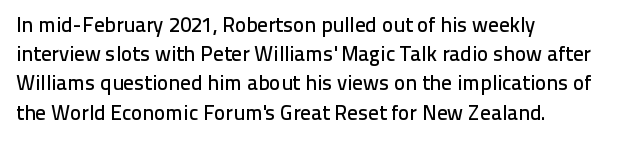
{"italic": "no", "underline": "no", "align": "left", "line_spacing": "normal", "line_spacing_ratio": 1.39, "letter_spacing": "normal", "letter_spacing_em": 0.0, "glyph_px": 21}
